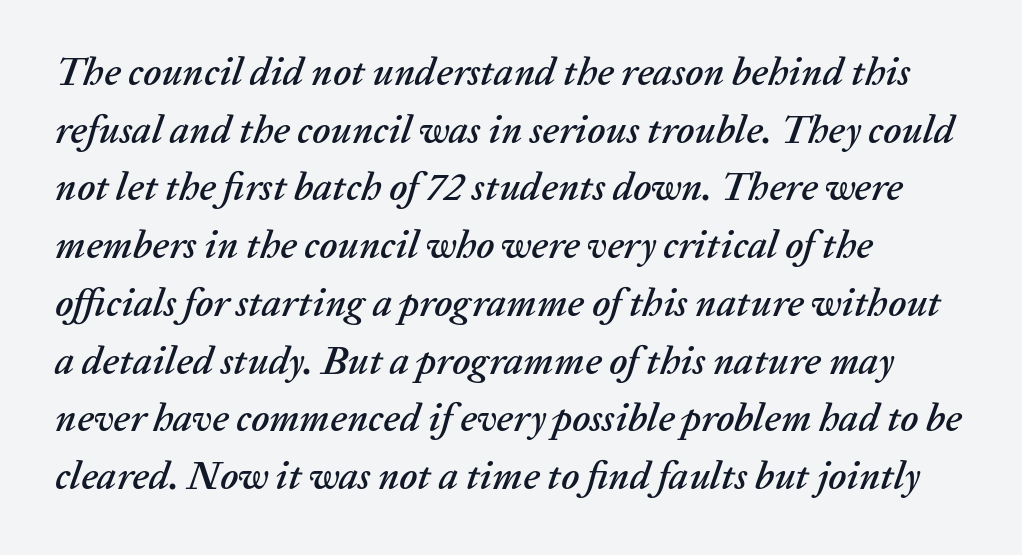
{"italic": "yes", "lean": "right", "slant_degrees": 20, "width": "normal", "stroke_contrast": "low", "x_height": "medium", "monospaced": "no", "underline": "no", "align": "left", "line_spacing": "normal", "line_spacing_ratio": 1.48, "letter_spacing": "normal", "letter_spacing_em": 0.0, "glyph_px": 39}
